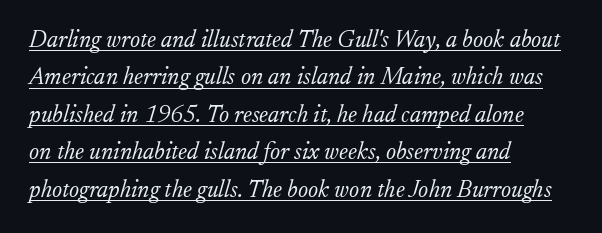
Does the lettering tilt? It does — this is italic. One-word summary of the alignment: left. Quick note: interline space is typical. Caption: lettering with a line underneath.
